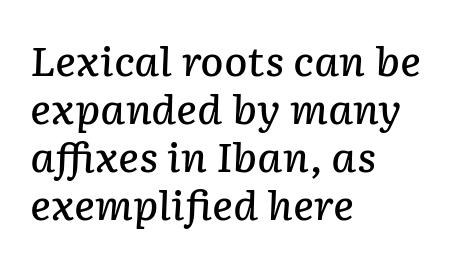
Q: Is the text bold? A: Semi-bold.
Q: Is the text italic (slanted)? A: Yes, it leans right by about 2 degrees.
Q: Is the text underlined? A: No.
Q: How is the paragraph aligned? A: Left-aligned.
Q: Is the spacing between letters normal or unusually wide? A: Normal.
Q: Width (condensed, normal, or wide)? A: Normal.
Q: Stroke contrast? A: Low.
Q: x-height? A: Medium.
Q: Monospaced? A: No.
